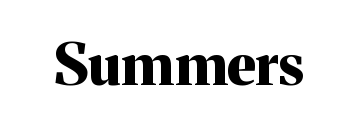
This sample uses a serif face. Note the varied advance widths — an 'i' is clearly narrower than an 'm'. Does the weight exceed regular? Yes, all the way to bold. Is there any slant? The stems are plumb. The line texture is even and compact thanks to regular tracking.
